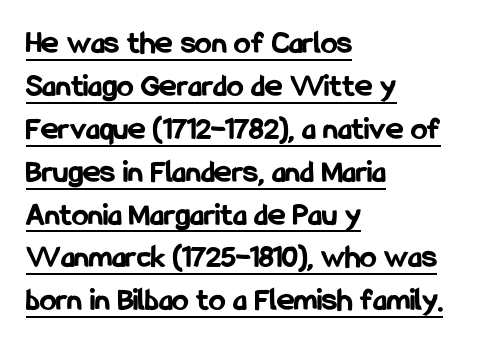
Q: Is the text bold? A: Yes.
Q: Is the text italic (slanted)? A: No, it is upright.
Q: Is the typeface a serif or a sans-serif typeface? A: Sans-serif.
Q: Is the text underlined? A: Yes.
Q: How is the paragraph aligned? A: Left-aligned.
Q: Is the spacing between letters normal or unusually wide? A: Normal.
Q: Is the spacing between lines tight, normal or loose? A: Normal.
Q: Width (condensed, normal, or wide)? A: Condensed.
Q: Stroke contrast? A: Low.
Q: x-height? A: Medium.
Q: Monospaced? A: No.
